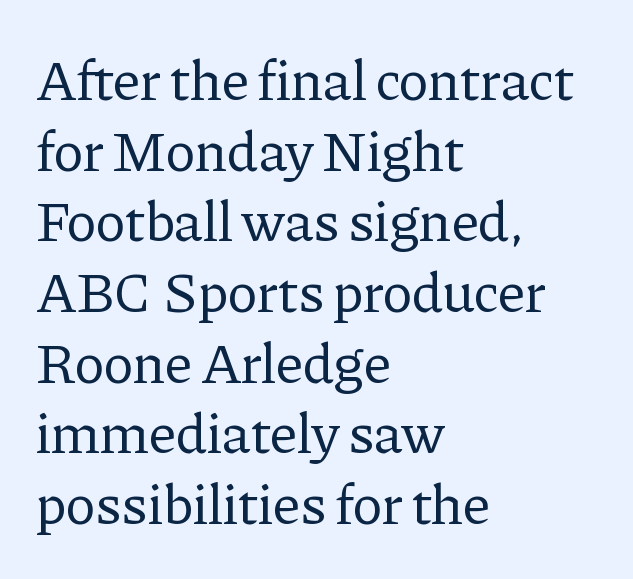
Characters remain perfectly vertical along every line. Is the type heavy? It reads as light-to-regular instead. Only glyphs here, with clear space below each row. The face used here is proportionally spaced, like ordinary book or web type.
